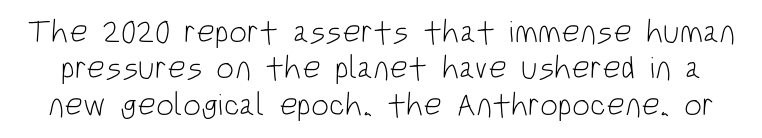
The typeface has the unassuming heft of standard copy or less. Students, note that the glyphs here touch the page at normal intervals. A sans-serif font was chosen for this passage. Character widths vary here, with narrow letters taking less room than wide ones.
